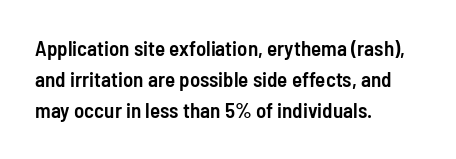
{"italic": "no", "bold": "semi", "underline": "no", "align": "left", "line_spacing": "normal", "line_spacing_ratio": 1.48, "letter_spacing": "normal", "letter_spacing_em": 0.0, "glyph_px": 21}
